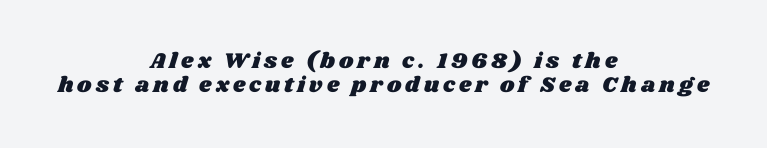
The image shows 22 px text type; set centered, tight line spacing (1.1x), not underlined.
